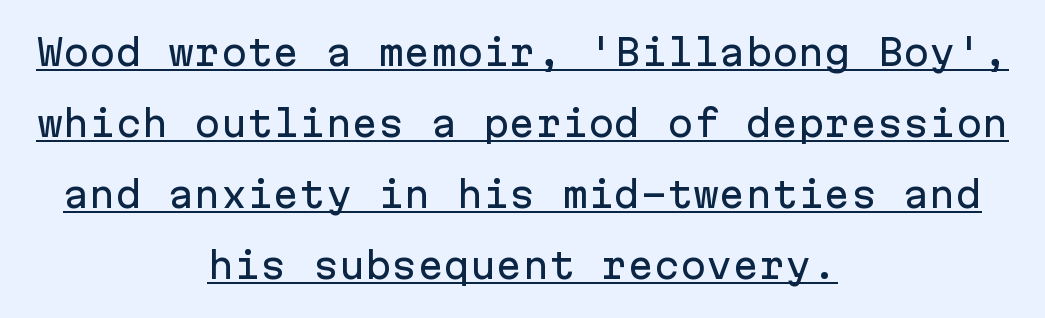
{"serif": "no", "italic": "no", "width": "normal", "stroke_contrast": "low", "x_height": "medium", "monospaced": "yes", "underline": "yes", "align": "center", "line_spacing": "loose", "line_spacing_ratio": 2.03, "letter_spacing": "normal", "letter_spacing_em": 0.0, "glyph_px": 35}
